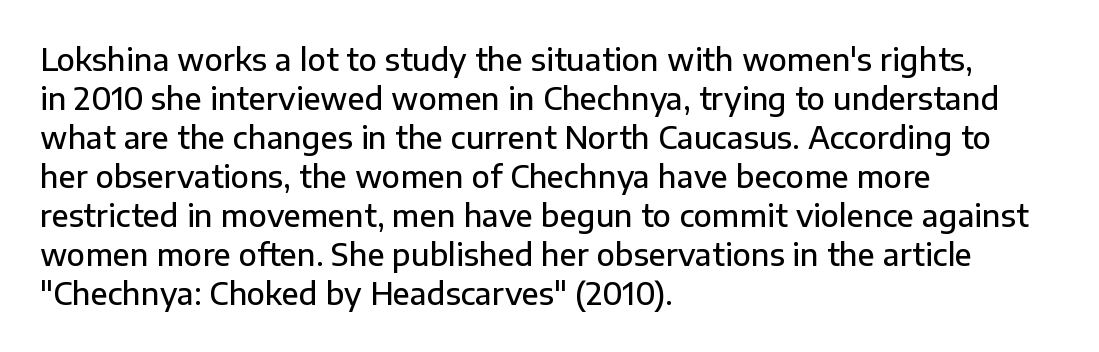
{"serif": "no", "italic": "no", "bold": "semi", "weight": "semibold", "width": "normal", "stroke_contrast": "low", "x_height": "medium", "monospaced": "no", "underline": "no", "align": "left", "line_spacing": "normal", "line_spacing_ratio": 1.3, "letter_spacing": "normal", "letter_spacing_em": 0.0, "glyph_px": 30}
